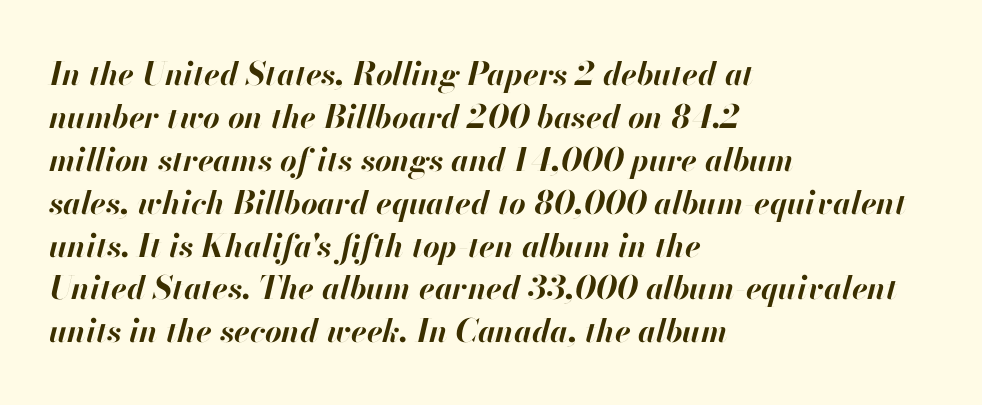
Summary of vertical rhythm: regular, with standard interline spacing. The line texture is even and compact thanks to regular tracking. How heavy is the stroke? Heavy — this is a bold. Typeset ragged right — the left edge is the straight one. Is this a fixed-width face? No — the glyphs have proportional, varying widths.
